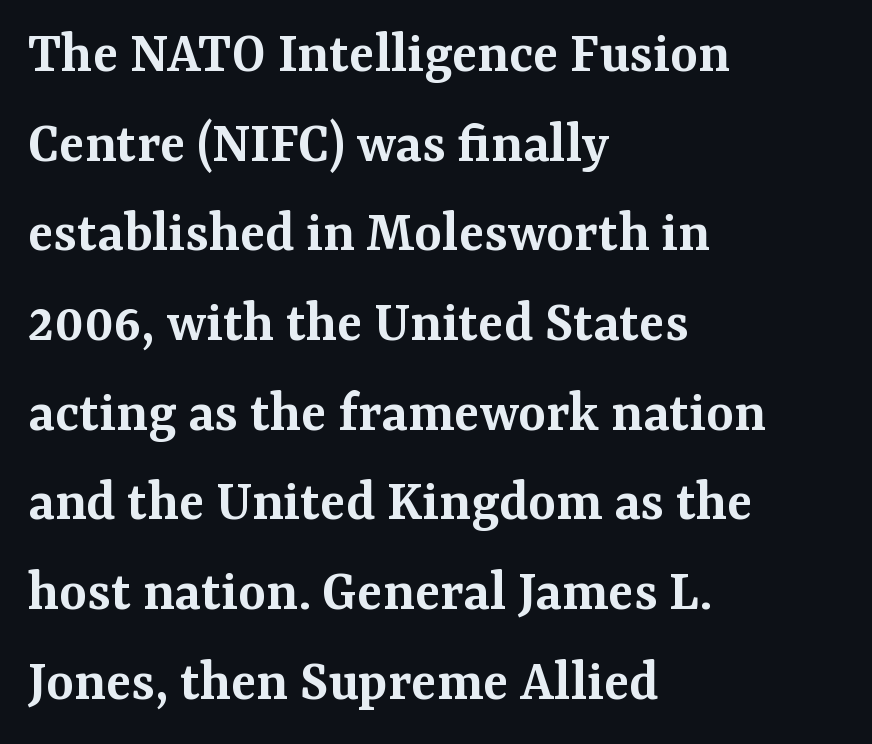
{"serif": "yes", "italic": "no", "bold": "semi", "weight": "semibold", "width": "normal", "stroke_contrast": "medium", "x_height": "medium", "monospaced": "no", "underline": "no", "align": "left", "line_spacing": "normal", "line_spacing_ratio": 1.52, "letter_spacing": "normal", "letter_spacing_em": 0.0, "glyph_px": 59}
